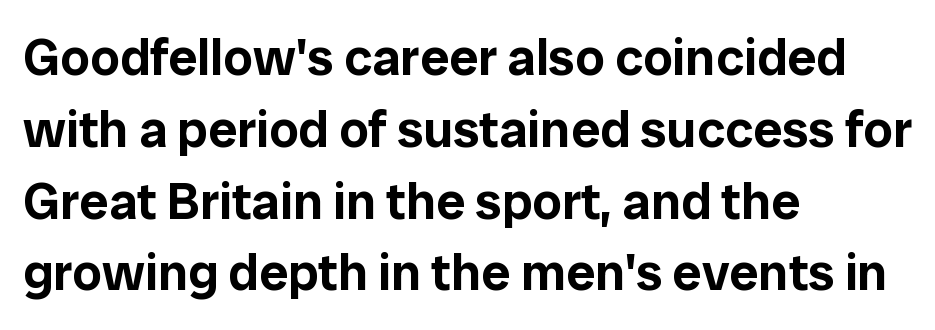
{"serif": "no", "italic": "no", "width": "normal", "stroke_contrast": "low", "x_height": "medium", "monospaced": "no", "underline": "no", "align": "left", "line_spacing": "normal", "line_spacing_ratio": 1.38, "letter_spacing": "normal", "letter_spacing_em": 0.0, "glyph_px": 52}
